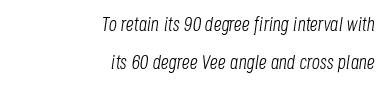
Q: Is the text bold? A: No.
Q: Is the text italic (slanted)? A: Yes, it leans right by about 8 degrees.
Q: Is the text underlined? A: No.
Q: How is the paragraph aligned? A: Right-aligned.
Q: Is the spacing between letters normal or unusually wide? A: Normal.
